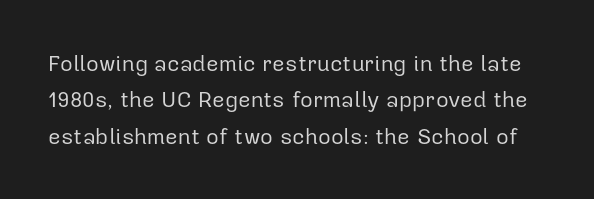
{"italic": "no", "bold": "no", "underline": "no", "line_spacing": "normal", "line_spacing_ratio": 1.65, "letter_spacing": "normal", "letter_spacing_em": 0.0, "glyph_px": 22}
